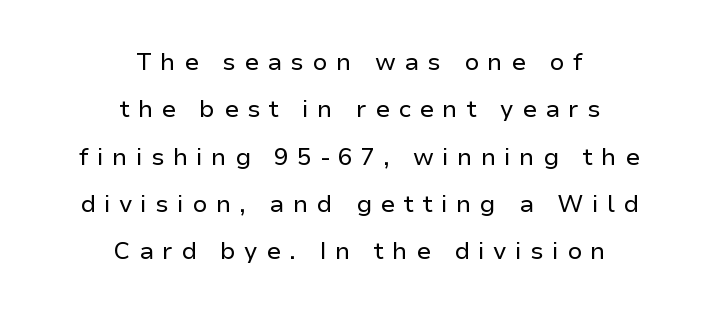
Q: Is the text bold? A: No.
Q: Is the text italic (slanted)? A: No, it is upright.
Q: Is the text underlined? A: No.
Q: How is the paragraph aligned? A: Centered.
Q: Is the spacing between letters normal or unusually wide? A: Unusually wide.
Q: Is the spacing between lines tight, normal or loose? A: Loose.
